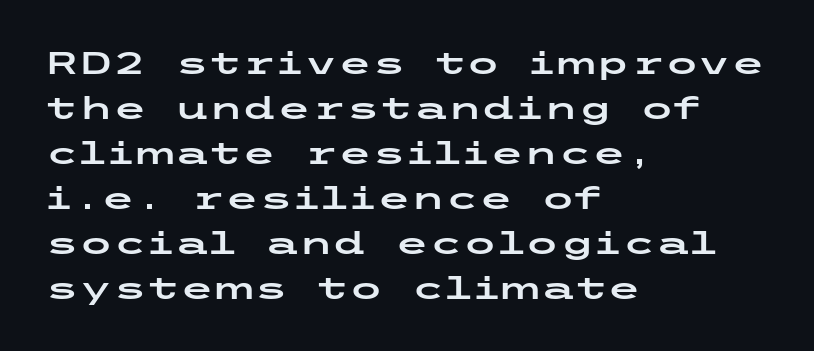
Q: Is the text italic (slanted)? A: No, it is upright.
Q: Is the typeface a serif or a sans-serif typeface? A: Sans-serif.
Q: Is the text underlined? A: No.
Q: How is the paragraph aligned? A: Left-aligned.
Q: Is the spacing between letters normal or unusually wide? A: Normal.
Q: Is the spacing between lines tight, normal or loose? A: Normal.
Q: Width (condensed, normal, or wide)? A: Wide.
Q: Stroke contrast? A: Low.
Q: x-height? A: Medium.
